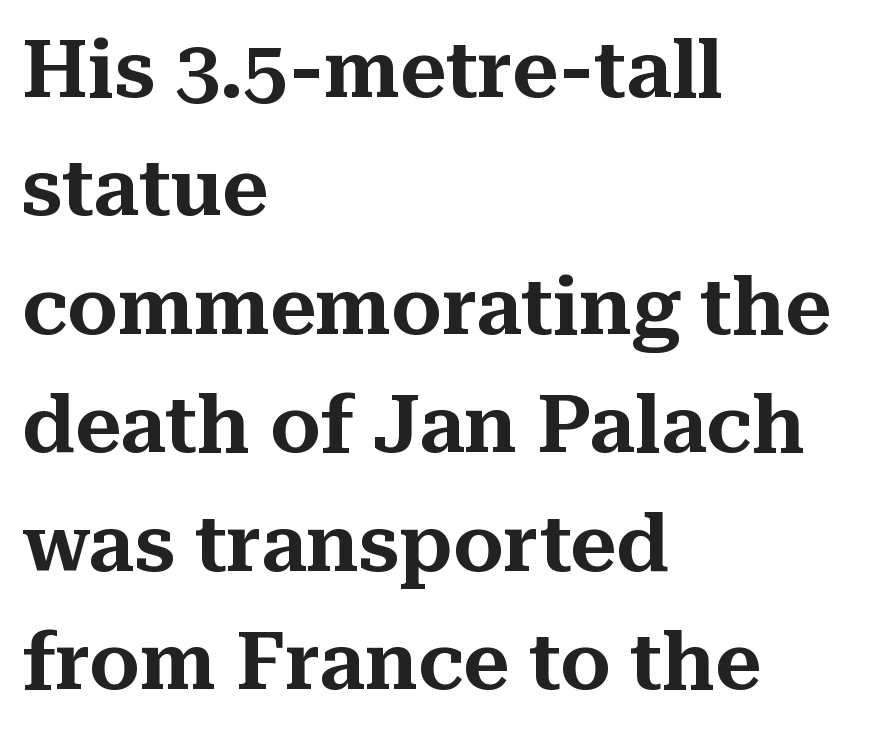
{"serif": "yes", "italic": "no", "width": "normal", "stroke_contrast": "medium", "x_height": "medium", "monospaced": "no", "underline": "no", "align": "left", "line_spacing": "normal", "line_spacing_ratio": 1.48, "letter_spacing": "normal", "letter_spacing_em": 0.0, "glyph_px": 80}
